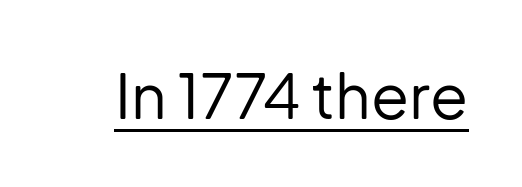
The image shows 62 px regular-weight sans-serif type, upright; set normal letter spacing, underlined; low stroke contrast and a medium x-height.
